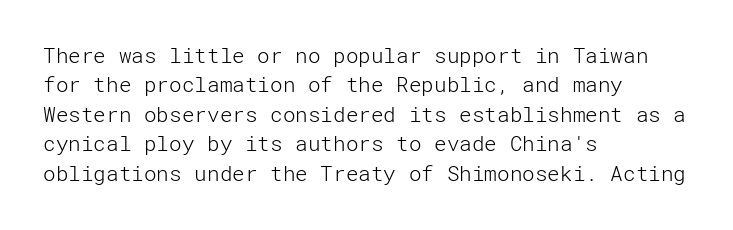
Q: Is the text bold? A: No.
Q: Is the text italic (slanted)? A: No, it is upright.
Q: Is the text underlined? A: No.
Q: How is the paragraph aligned? A: Left-aligned.
Q: Is the spacing between letters normal or unusually wide? A: Normal.
Q: Is the spacing between lines tight, normal or loose? A: Normal.
